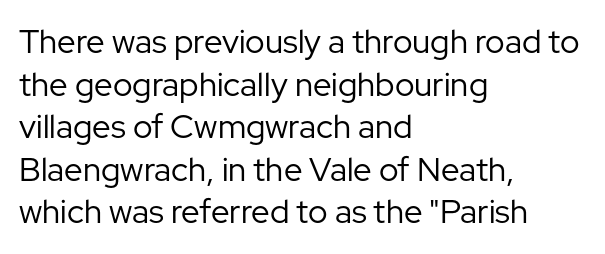
{"serif": "no", "italic": "no", "bold": "no", "weight": "regular", "width": "normal", "stroke_contrast": "low", "x_height": "medium", "monospaced": "no", "underline": "no", "align": "left", "line_spacing": "normal", "line_spacing_ratio": 1.29, "letter_spacing": "normal", "letter_spacing_em": 0.0, "glyph_px": 33}
